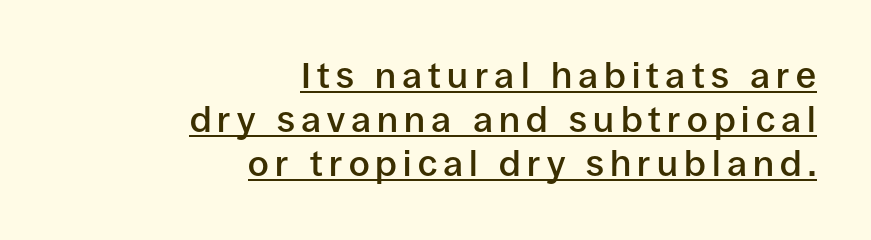
{"serif": "no", "italic": "no", "bold": "semi", "weight": "semibold", "width": "normal", "stroke_contrast": "low", "x_height": "large", "monospaced": "no", "underline": "yes", "align": "right", "line_spacing_ratio": 1.22, "glyph_px": 36}
